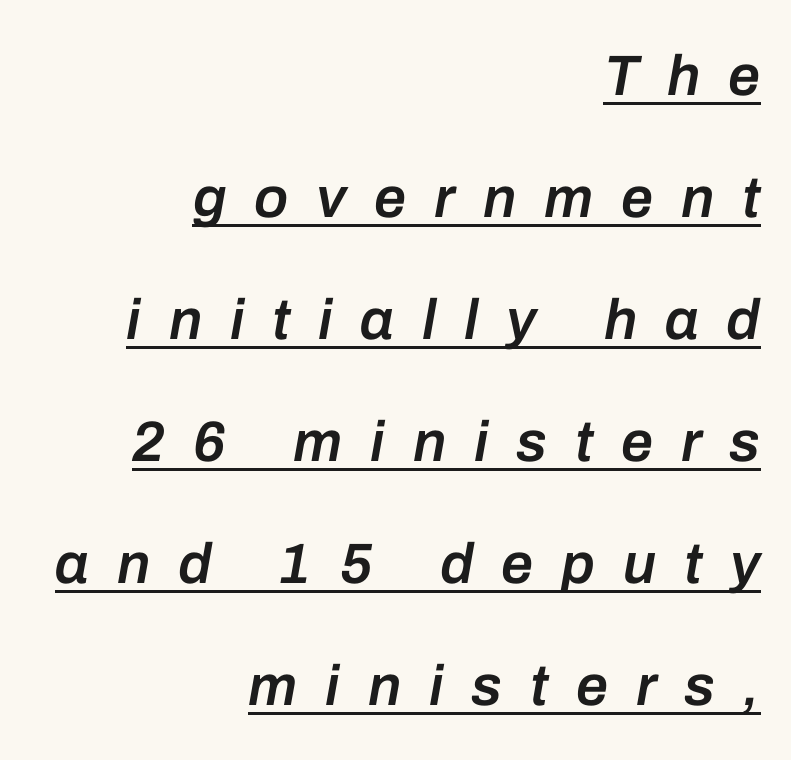
{"italic": "yes", "lean": "right", "slant_degrees": 10, "bold": "semi", "weight": "semibold", "width": "normal", "stroke_contrast": "low", "x_height": "medium", "monospaced": "no", "underline": "yes", "align": "right", "line_spacing": "loose", "line_spacing_ratio": 2.14, "letter_spacing": "wide", "letter_spacing_em": 0.49, "glyph_px": 57}
